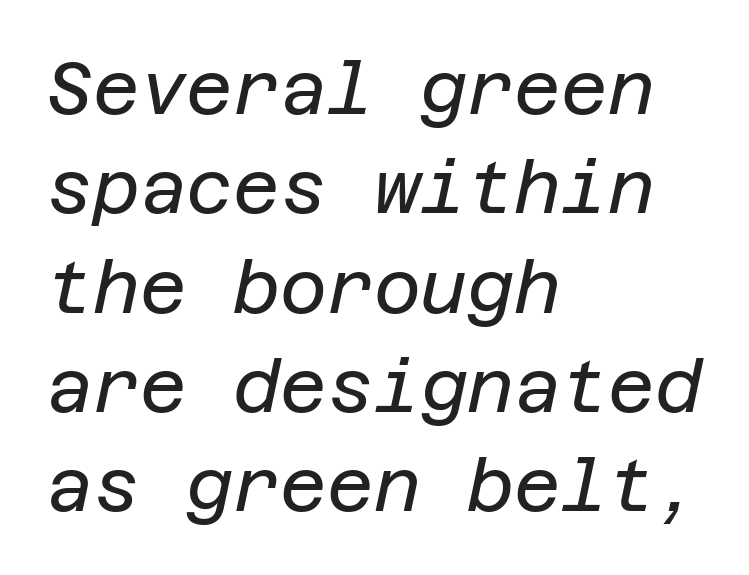
Q: Is the text bold? A: No.
Q: Is the text italic (slanted)? A: Yes, it leans right by about 12 degrees.
Q: Is the text underlined? A: No.
Q: How is the paragraph aligned? A: Left-aligned.
Q: Is the spacing between letters normal or unusually wide? A: Normal.
Q: Is the spacing between lines tight, normal or loose? A: Normal.
Q: Width (condensed, normal, or wide)? A: Normal.
Q: Stroke contrast? A: Low.
Q: x-height? A: Large.
